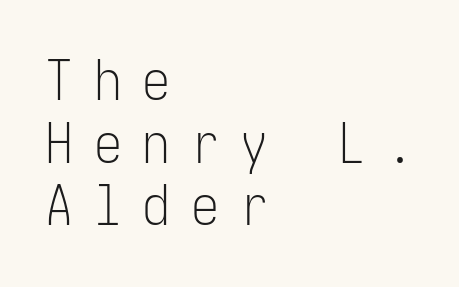
Q: Is the text bold? A: No.
Q: Is the text italic (slanted)? A: No, it is upright.
Q: Is the typeface a serif or a sans-serif typeface? A: Sans-serif.
Q: Is the text underlined? A: No.
Q: How is the paragraph aligned? A: Left-aligned.
Q: Is the spacing between letters normal or unusually wide? A: Unusually wide.
Q: Is the spacing between lines tight, normal or loose? A: Tight.
Q: Width (condensed, normal, or wide)? A: Condensed.
Q: Stroke contrast? A: Low.
Q: x-height? A: Medium.
